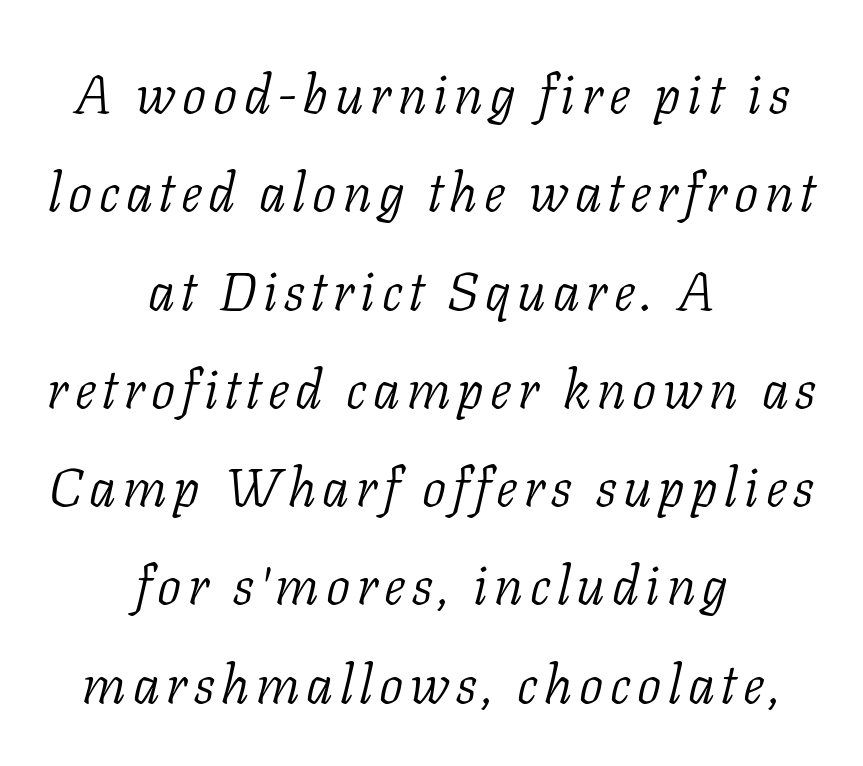
Alignment: centered. Each letter keeps its own natural width here, so spacing adapts to shape. Weight: regular or lighter. Honestly, there is no underline to notice here at all. Note: serifs present on the glyphs.
